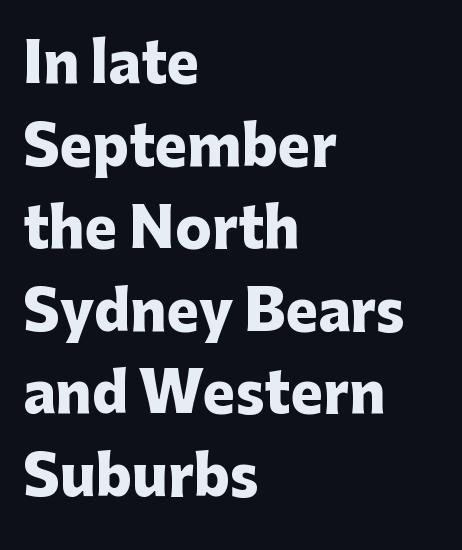
{"serif": "no", "italic": "no", "bold": "yes", "weight": "heavy", "width": "normal", "stroke_contrast": "low", "x_height": "medium", "monospaced": "no", "underline": "no", "align": "left", "line_spacing": "normal", "line_spacing_ratio": 1.53, "letter_spacing": "normal", "letter_spacing_em": 0.0, "glyph_px": 54}
